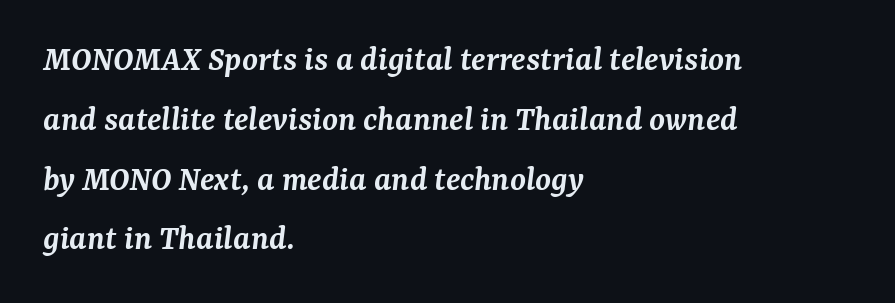
Q: Is the text bold? A: Semi-bold.
Q: Is the text italic (slanted)? A: Yes, it leans right by about 7 degrees.
Q: Is the typeface a serif or a sans-serif typeface? A: Serif.
Q: Is the text underlined? A: No.
Q: How is the paragraph aligned? A: Left-aligned.
Q: Is the spacing between letters normal or unusually wide? A: Normal.
Q: Is the spacing between lines tight, normal or loose? A: Normal.
Q: Width (condensed, normal, or wide)? A: Normal.
Q: Stroke contrast? A: Medium.
Q: x-height? A: Medium.
Q: Monospaced? A: No.
